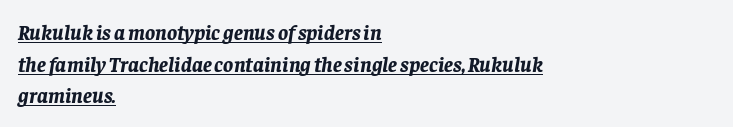
The image shows 21 px bold type, italic (leaning right); set left-aligned, normal line spacing (1.51x), normal letter spacing, underlined.
